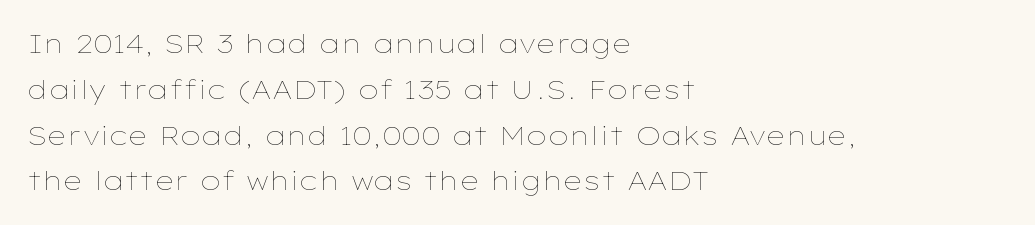
The image shows 26 px text type, upright; set left-aligned, line spacing 1.76x, normal letter spacing, not underlined.
